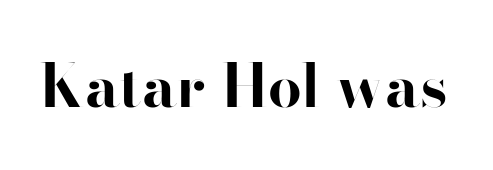
Notice how the stems are strictly vertical — no italics here. Varying glyph widths throughout — classic text-font behaviour. Is the letter spacing exaggerated? No — it looks like the ordinary default. Unlike a traditional serif, this face leaves its strokes unadorned. The words here are not underlined.
